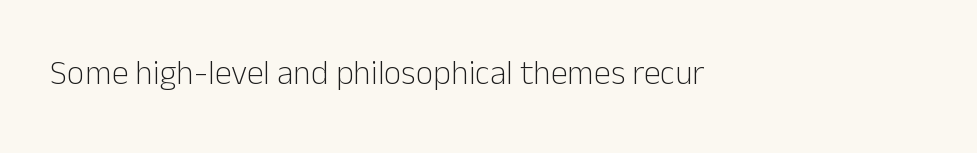
The image shows 34 px light sans-serif type, upright; set left-aligned, normal letter spacing, not underlined; low stroke contrast and a medium x-height.
